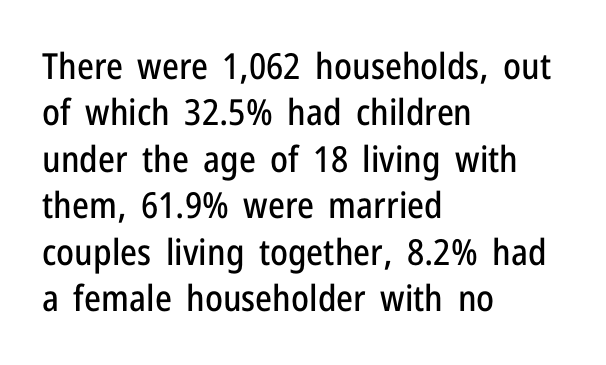
{"serif": "no", "italic": "no", "width": "condensed", "stroke_contrast": "low", "x_height": "medium", "monospaced": "no", "underline": "no", "align": "left", "line_spacing": "normal", "line_spacing_ratio": 1.29, "letter_spacing": "normal", "letter_spacing_em": 0.0, "glyph_px": 36}
